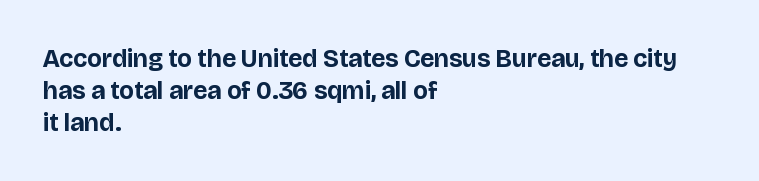
The typesetter chose a ragged-right arrangement here. The line texture is even and compact thanks to regular tracking. Summary of weight: heavy, a full bold. Vertically, the passage feels balanced, rows spaced as you'd expect. In terms of posture, this sample is upright.
